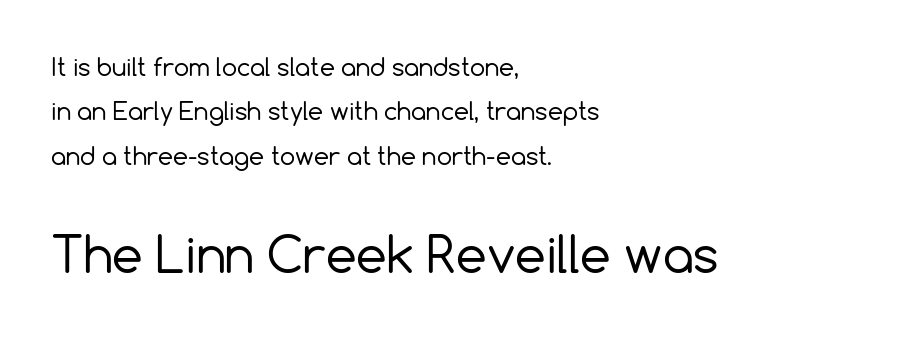
{"serif": "no", "italic": "no", "bold": "no", "weight": "regular", "width": "normal", "x_height": "medium", "monospaced": "no", "underline": "no", "align": "left", "line_spacing_ratio": 1.85, "letter_spacing": "normal", "letter_spacing_em": 0.0, "larger_block": "second", "size_ratio": 2.04, "glyph_px": 49}
